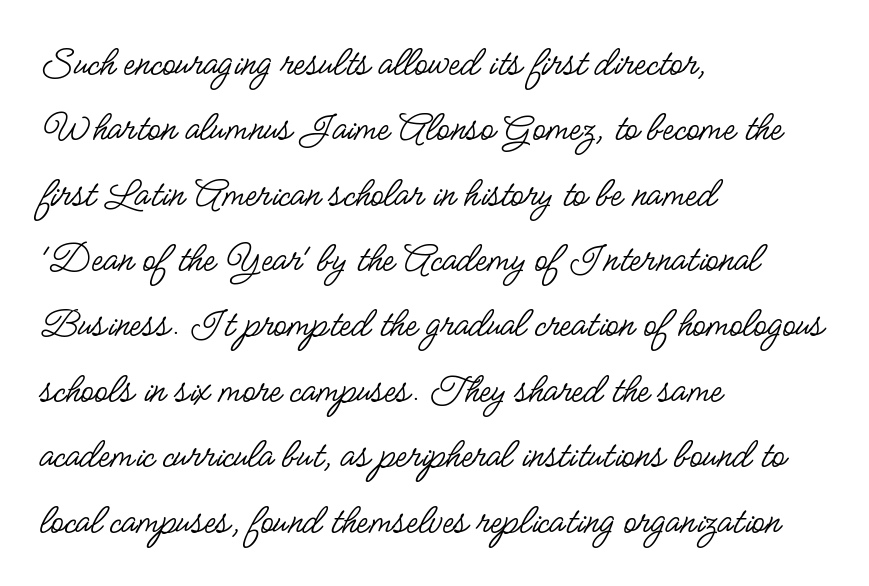
The image shows 43 px regular-weight, condensed sans-serif type; set left-aligned, normal line spacing (1.52x), normal letter spacing, not underlined; low stroke contrast and a small x-height.
